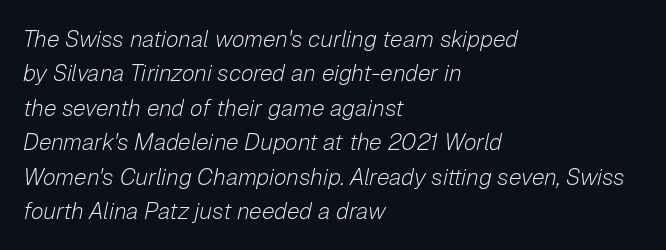
Only glyphs here, with clear space below each row. Compared with typical paragraphs, the rows here are spaced about the same. These lines stack with their left ends in a neat column. Look at the tracking — it's just the regular setting, nothing added. Rendered with sloped, italic letterforms. Nothing heavy about these letters — not bold at all.
